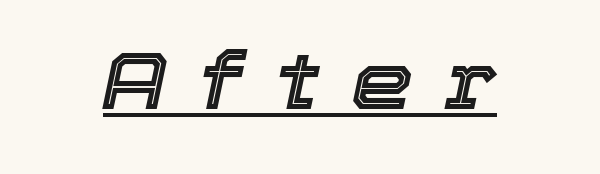
Q: Is the text italic (slanted)? A: Yes, it leans right by about 12 degrees.
Q: Is the text underlined? A: Yes.
Q: Is the spacing between letters normal or unusually wide? A: Unusually wide.
Q: Width (condensed, normal, or wide)? A: Normal.
Q: x-height? A: Medium.
Q: Monospaced? A: No.
